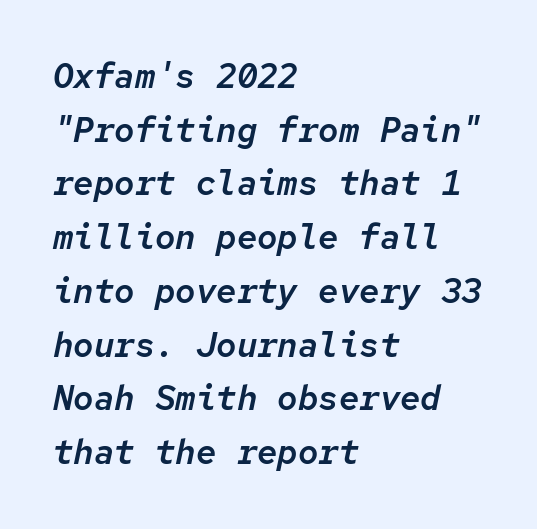
{"italic": "yes", "lean": "right", "slant_degrees": 12, "width": "normal", "stroke_contrast": "low", "x_height": "medium", "monospaced": "yes", "underline": "no", "align": "left", "line_spacing": "normal", "line_spacing_ratio": 1.58, "letter_spacing": "normal", "letter_spacing_em": 0.0, "glyph_px": 34}
